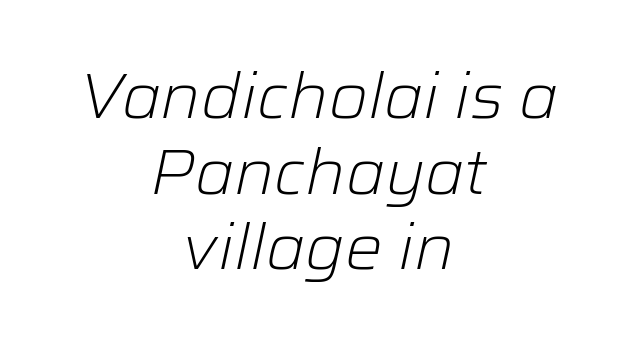
The image shows 63 px light type, italic (leaning right); set centered, line spacing 1.2x, normal letter spacing, not underlined; low stroke contrast and a medium x-height.
